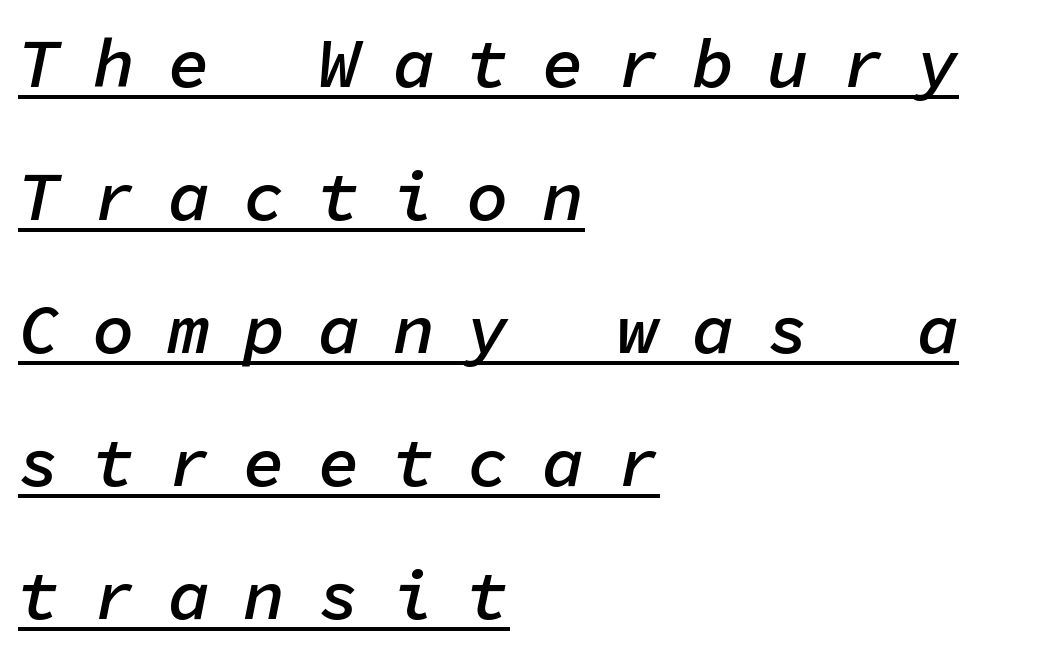
Q: Is the text bold? A: Semi-bold.
Q: Is the text italic (slanted)? A: Yes, it leans right by about 11 degrees.
Q: Is the text underlined? A: Yes.
Q: How is the paragraph aligned? A: Left-aligned.
Q: Is the spacing between letters normal or unusually wide? A: Unusually wide.
Q: Is the spacing between lines tight, normal or loose? A: Loose.
Q: Width (condensed, normal, or wide)? A: Normal.
Q: Stroke contrast? A: Low.
Q: x-height? A: Medium.
Q: Monospaced? A: Yes.
